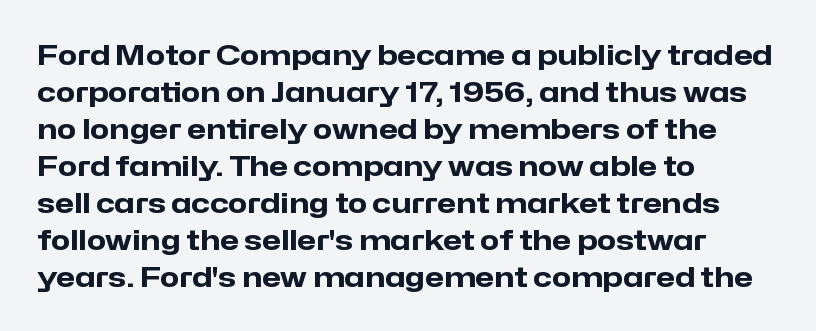
Q: Is the text bold? A: Yes.
Q: Is the text italic (slanted)? A: No, it is upright.
Q: Is the typeface a serif or a sans-serif typeface? A: Sans-serif.
Q: Is the text underlined? A: No.
Q: How is the paragraph aligned? A: Left-aligned.
Q: Is the spacing between letters normal or unusually wide? A: Normal.
Q: Is the spacing between lines tight, normal or loose? A: Normal.
Q: Width (condensed, normal, or wide)? A: Normal.
Q: Stroke contrast? A: Low.
Q: x-height? A: Medium.
Q: Monospaced? A: No.
